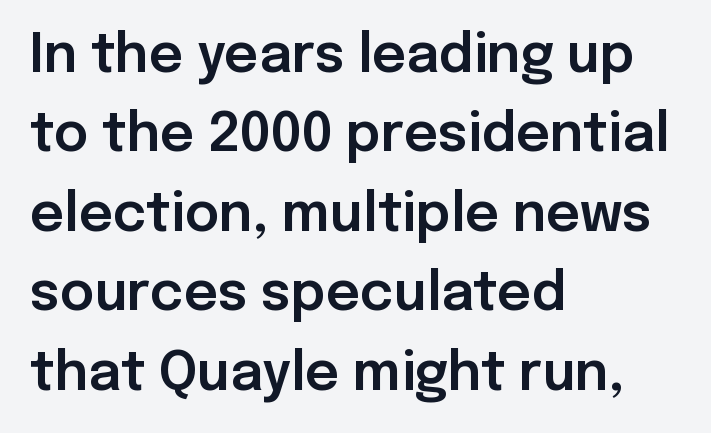
Q: Is the text italic (slanted)? A: No, it is upright.
Q: Is the typeface a serif or a sans-serif typeface? A: Sans-serif.
Q: Is the text underlined? A: No.
Q: How is the paragraph aligned? A: Left-aligned.
Q: Is the spacing between letters normal or unusually wide? A: Normal.
Q: Is the spacing between lines tight, normal or loose? A: Normal.
Q: Width (condensed, normal, or wide)? A: Normal.
Q: Stroke contrast? A: Low.
Q: x-height? A: Medium.
Q: Monospaced? A: No.
